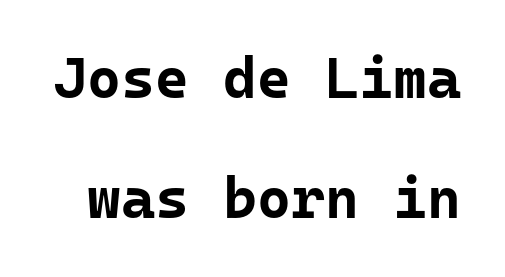
Q: Is the text bold? A: Yes.
Q: Is the text italic (slanted)? A: No, it is upright.
Q: Is the typeface a serif or a sans-serif typeface? A: Sans-serif.
Q: Is the text underlined? A: No.
Q: Is the spacing between letters normal or unusually wide? A: Normal.
Q: Is the spacing between lines tight, normal or loose? A: Loose.
Q: Width (condensed, normal, or wide)? A: Normal.
Q: Stroke contrast? A: Low.
Q: x-height? A: Medium.
Q: Monospaced? A: Yes.
